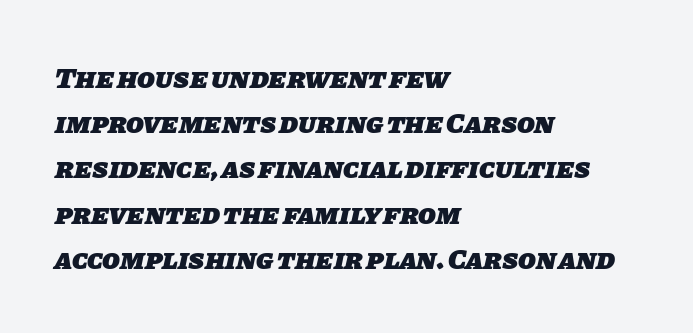
The rendering anchors every line to the left-hand side. Has an underline been added? It has not. The block of text has a typical density, with ordinary space between rows.
